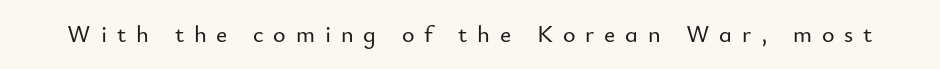
The image shows 24 px text type, upright; set unusually wide letter spacing (+0.41 em), not underlined.
